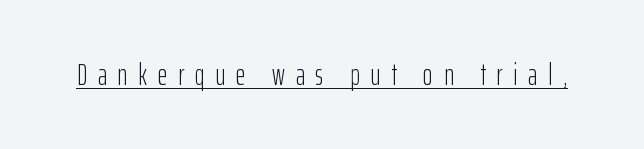
Q: Is the text bold? A: No.
Q: Is the text italic (slanted)? A: No, it is upright.
Q: Is the typeface a serif or a sans-serif typeface? A: Sans-serif.
Q: Is the text underlined? A: Yes.
Q: Is the spacing between letters normal or unusually wide? A: Unusually wide.
Q: Width (condensed, normal, or wide)? A: Condensed.
Q: Stroke contrast? A: Low.
Q: x-height? A: Medium.
Q: Monospaced? A: No.
